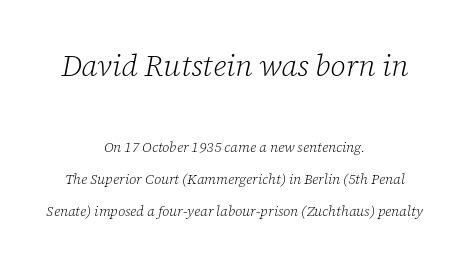
Slant detected: the letters are inclined. Type size steps down from the first block to the second. Little horizontal feet cap the strokes, marking this as serif type. The rendering uses a large line-height, opening up the rows.
